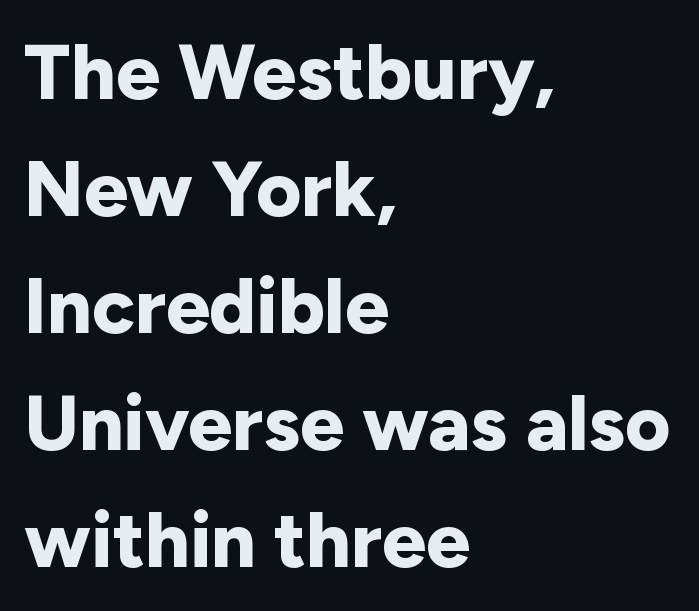
{"serif": "no", "italic": "no", "bold": "yes", "weight": "bold", "width": "normal", "stroke_contrast": "low", "x_height": "medium", "monospaced": "no", "underline": "no", "align": "left", "line_spacing": "normal", "line_spacing_ratio": 1.5, "letter_spacing": "normal", "letter_spacing_em": 0.0, "glyph_px": 78}
